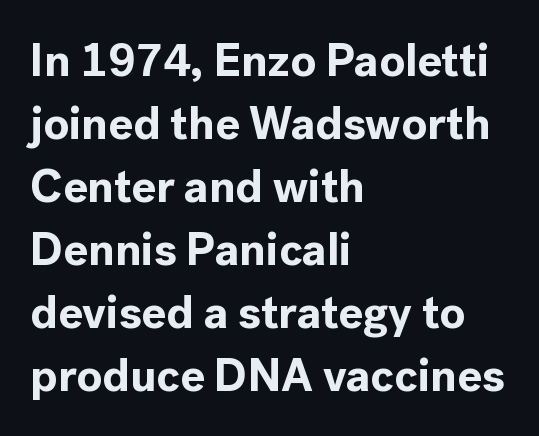
Q: Is the text bold? A: Yes.
Q: Is the text italic (slanted)? A: No, it is upright.
Q: Is the typeface a serif or a sans-serif typeface? A: Sans-serif.
Q: Is the text underlined? A: No.
Q: How is the paragraph aligned? A: Left-aligned.
Q: Is the spacing between letters normal or unusually wide? A: Normal.
Q: Is the spacing between lines tight, normal or loose? A: Normal.
Q: Width (condensed, normal, or wide)? A: Normal.
Q: x-height? A: Medium.
Q: Monospaced? A: No.
